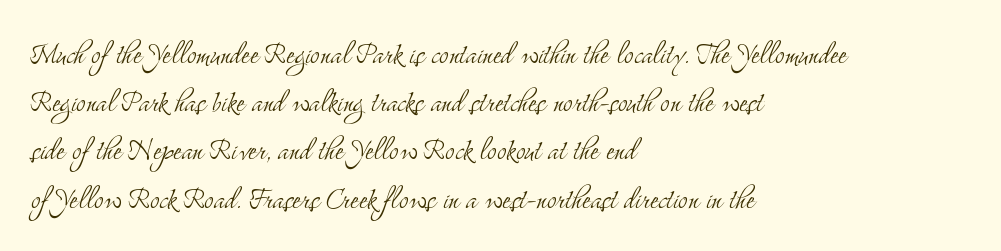
{"serif": "yes", "bold": "no", "weight": "light", "width": "condensed", "stroke_contrast": "medium", "x_height": "small", "monospaced": "no", "underline": "no", "align": "left", "line_spacing": "normal", "line_spacing_ratio": 1.34, "letter_spacing": "normal", "letter_spacing_em": 0.0, "glyph_px": 36}
